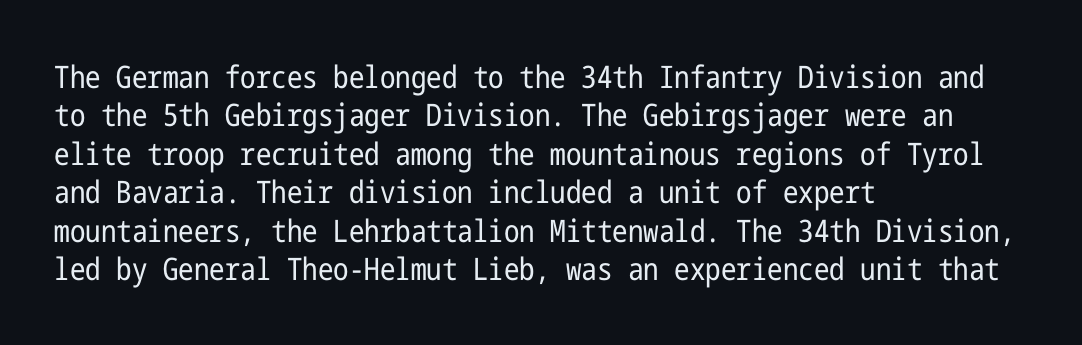
Quick note: underline off. The passage shown is typeset with a sans-serif family. Horizontal alignment here is leftward, the default for most running prose. Ascenders rise straight up at ninety degrees. The face used here is rendered with its standard letterfit. Weight class: somewhere from thin through regular.
